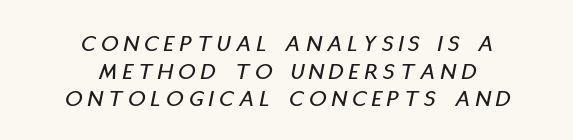
The image shows 24 px text type, italic (leaning right); set centered, tight line spacing (1.15x), unusually wide letter spacing (+0.24 em), not underlined.
